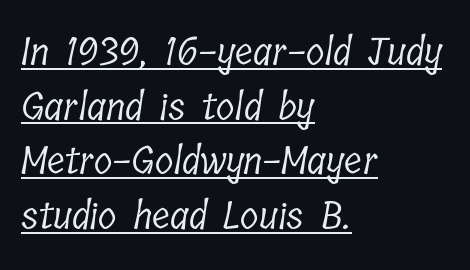
Q: Is the text bold? A: No.
Q: Is the typeface a serif or a sans-serif typeface? A: Serif.
Q: Is the text underlined? A: Yes.
Q: How is the paragraph aligned? A: Left-aligned.
Q: Is the spacing between letters normal or unusually wide? A: Normal.
Q: Is the spacing between lines tight, normal or loose? A: Normal.
Q: Width (condensed, normal, or wide)? A: Condensed.
Q: Stroke contrast? A: Low.
Q: x-height? A: Medium.
Q: Monospaced? A: No.
